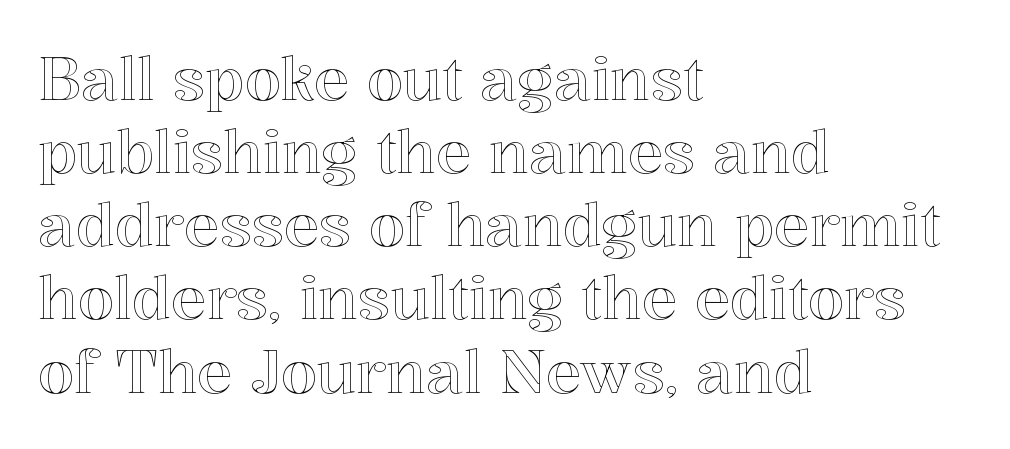
Ascenders rise straight up at ninety degrees. Character widths vary here, with narrow letters taking less room than wide ones. The passage shown has conventional tracking throughout. The typesetter chose a ragged-right arrangement here. Type without underlining.
